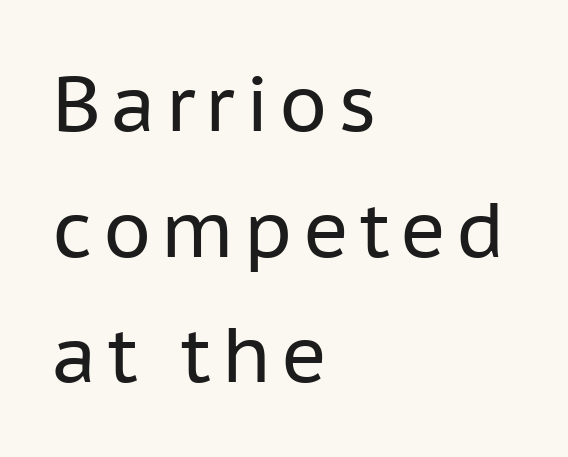
The image shows 77 px regular-weight sans-serif type, upright; set left-aligned, normal line spacing (1.63x), not underlined; low stroke contrast and a medium x-height.
